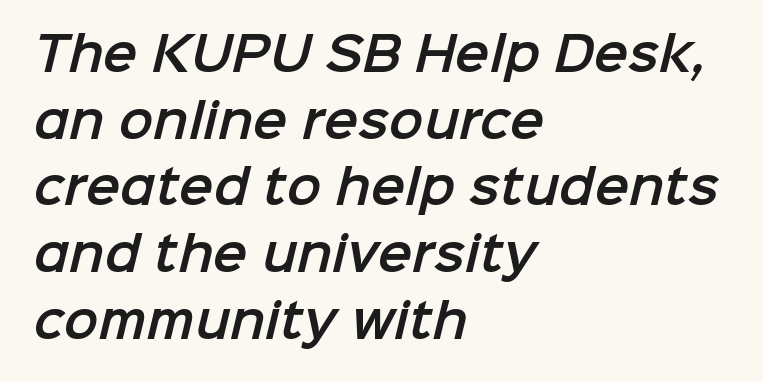
The font family rendered here belongs to the sans-serif group. Glance below the letters and you will spot only blank space. A classic flush-left, rag-right setting is used for this passage. Varying glyph widths throughout — classic text-font behaviour. The tracking reads as untouched default to a designer's eye. Notice how descenders clear the ascenders below comfortably — that's standard leading.
